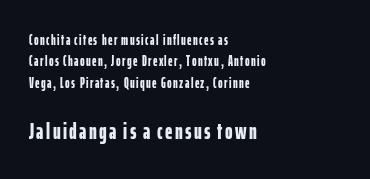
Q: Is the text bold? A: Yes.
Q: Is the text italic (slanted)? A: No, it is upright.
Q: Is the text underlined? A: No.
Q: How is the paragraph aligned? A: Left-aligned.
Q: Is the spacing between lines tight, normal or loose? A: Normal.
Q: Which block of text is set in a larger size, the first (top) or the second (bottom)? A: The second (bottom) one.
